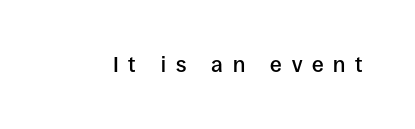
{"italic": "no", "bold": "semi", "underline": "no", "letter_spacing": "wide", "letter_spacing_em": 0.47, "glyph_px": 21}
